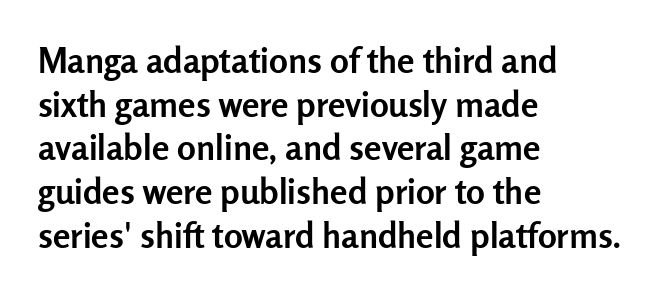
Its strokes are broad and dark, the hallmark of bold type. Do the letters lean? They stand straight. Underline: absent. Type style note: lacks serifs.
